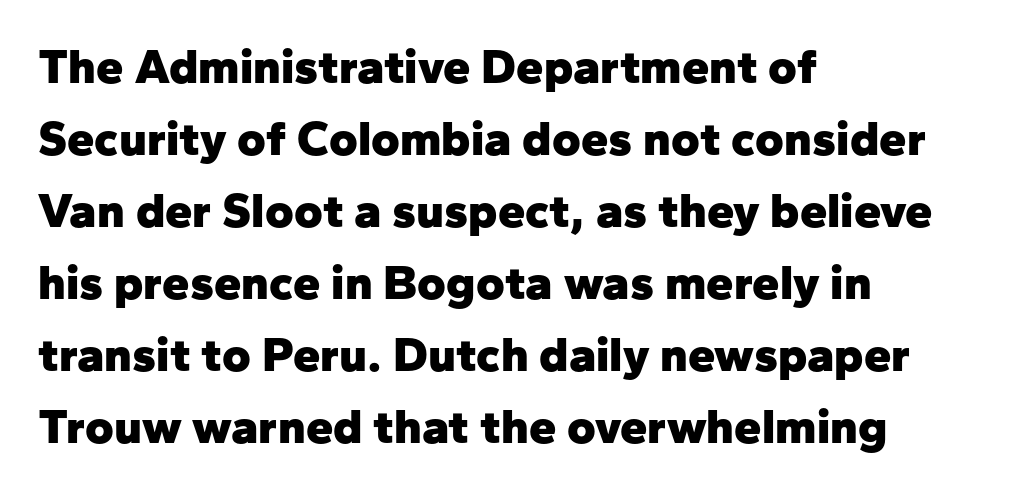
{"serif": "no", "italic": "no", "bold": "yes", "weight": "heavy", "width": "normal", "stroke_contrast": "low", "x_height": "medium", "monospaced": "no", "underline": "no", "align": "left", "line_spacing": "normal", "line_spacing_ratio": 1.47, "letter_spacing": "normal", "letter_spacing_em": 0.0, "glyph_px": 49}
